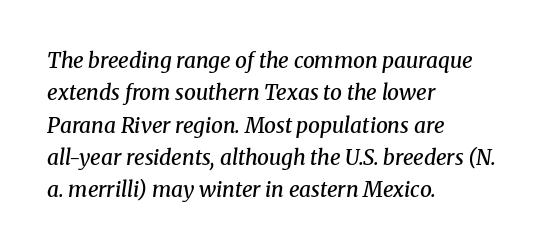
If you drew a line through each stem, it would be angled. Compared with an ordinary text face, these strokes are moderately heavier — a semibold. Look at the tracking — it's just the regular setting, nothing added. In CSS terms this would be text-align: left. Descenders are the only things crossing below the line. Notice how descenders clear the ascenders below comfortably — that's standard leading.
